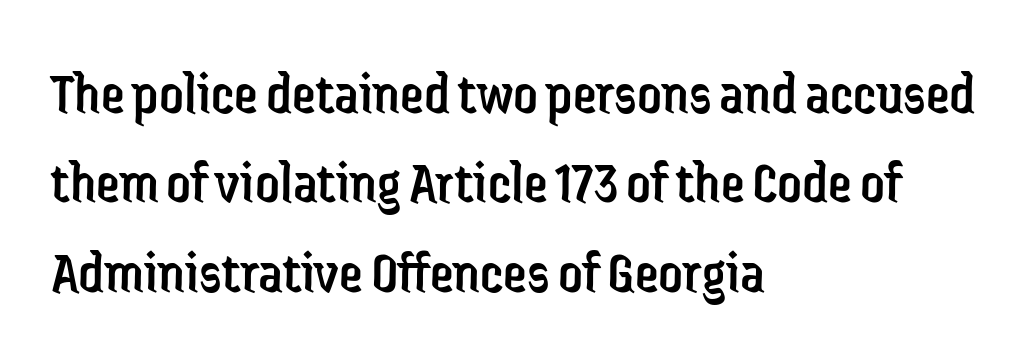
Q: Is the text bold? A: No.
Q: Is the text italic (slanted)? A: No, it is upright.
Q: Is the typeface a serif or a sans-serif typeface? A: Sans-serif.
Q: Is the text underlined? A: No.
Q: How is the paragraph aligned? A: Left-aligned.
Q: Is the spacing between letters normal or unusually wide? A: Normal.
Q: Is the spacing between lines tight, normal or loose? A: Normal.
Q: Width (condensed, normal, or wide)? A: Condensed.
Q: Stroke contrast? A: Low.
Q: x-height? A: Medium.
Q: Monospaced? A: No.
